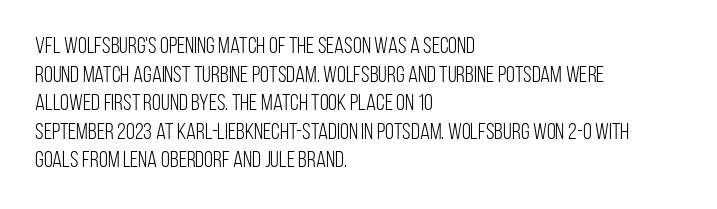
The image shows 23 px text type, upright; set left-aligned, line spacing 1.24x, normal letter spacing, not underlined.
